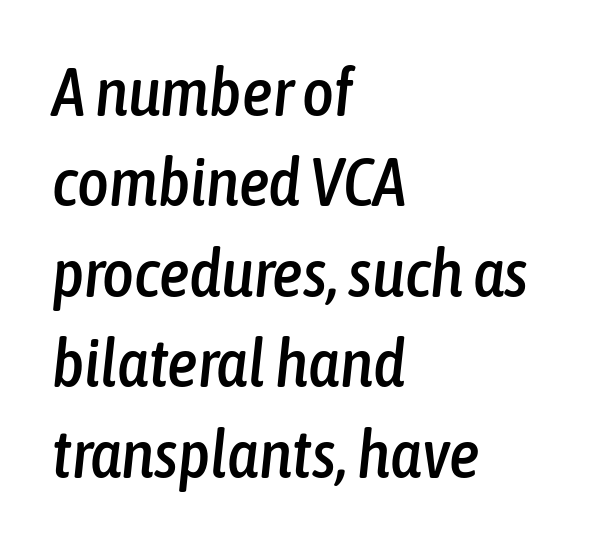
Q: Is the text italic (slanted)? A: Yes, it leans right by about 6 degrees.
Q: Is the text underlined? A: No.
Q: How is the paragraph aligned? A: Left-aligned.
Q: Is the spacing between letters normal or unusually wide? A: Normal.
Q: Is the spacing between lines tight, normal or loose? A: Normal.
Q: Width (condensed, normal, or wide)? A: Condensed.
Q: Stroke contrast? A: Low.
Q: x-height? A: Medium.
Q: Monospaced? A: No.
